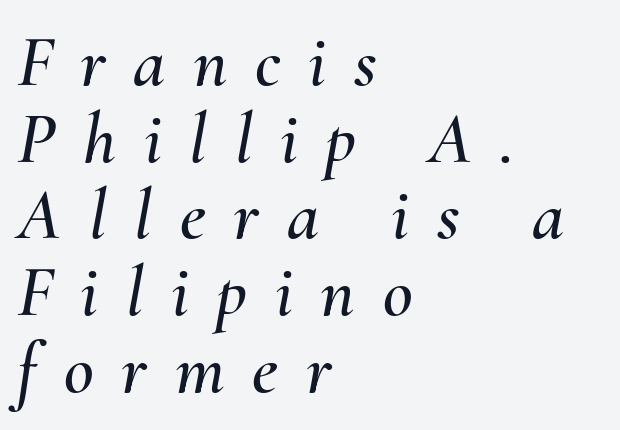
The image shows 73 px text type, italic (leaning right); set left-aligned, tight line spacing (1.05x), unusually wide letter spacing (+0.38 em), not underlined; medium stroke contrast and a small x-height.
